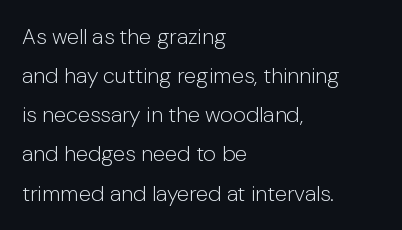
The letters stand straight up with perfectly vertical stems. A typesetter would call this zero additional tracking. Plain, unruled lines of type. Leftover space on each line is placed entirely after the last word. Stem width sits at or under what a default text font uses.
